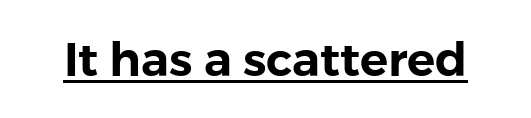
The image shows 47 px sans-serif type, upright; set normal letter spacing, underlined; a medium x-height.
